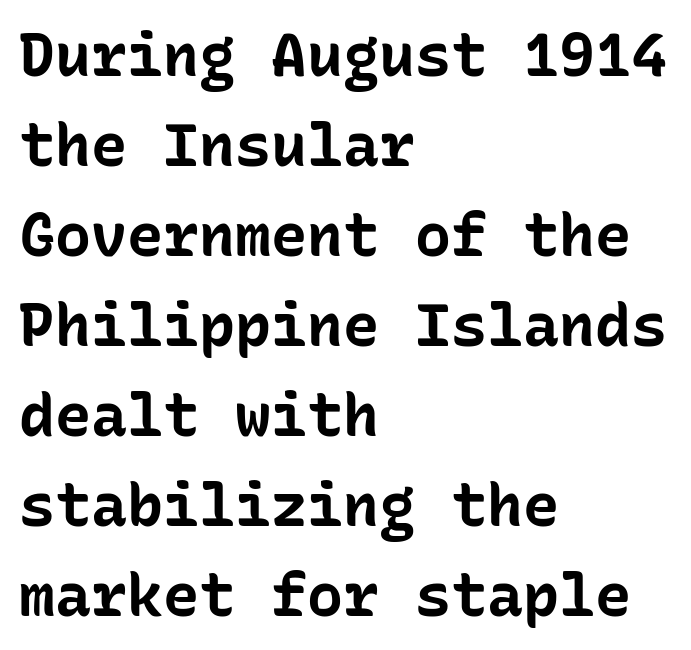
{"serif": "no", "italic": "no", "bold": "yes", "weight": "bold", "width": "normal", "stroke_contrast": "low", "x_height": "medium", "monospaced": "yes", "underline": "no", "align": "left", "line_spacing": "normal", "line_spacing_ratio": 1.5, "letter_spacing": "normal", "letter_spacing_em": 0.0, "glyph_px": 60}
